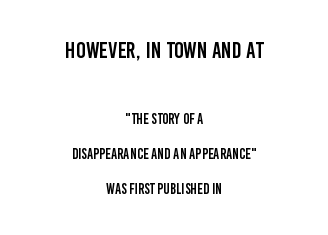
The image shows 23 px text type, upright; set centered, loose line spacing (2.36x), normal letter spacing, not underlined; the first (top) block is 1.53x larger.
